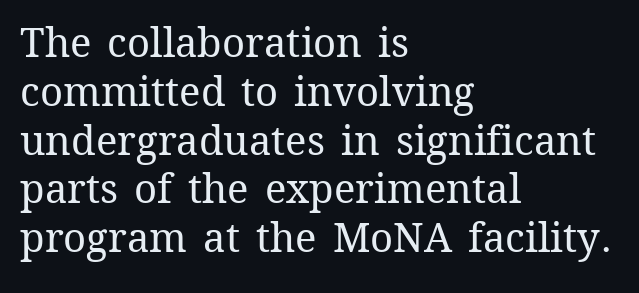
Notice how the stems are strictly vertical — no italics here. Is this a heavy cut? Hardly; it is regular or lighter. Character widths vary here, with narrow letters taking less room than wide ones. In terms of letterspacing, this is plain default setting. The typesetter chose a ragged-right arrangement here.
